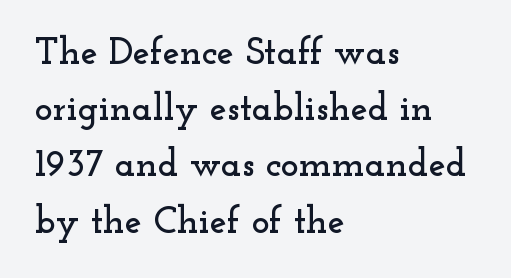
A typesetter would call this zero additional tracking. Reading down the block, your eye returns to a fixed left position each line. Is this a sans? No — the strokes have serifs. The vertical gap from one line to the next is medium. Posture: vertical. Plain, unruled lines of type.
